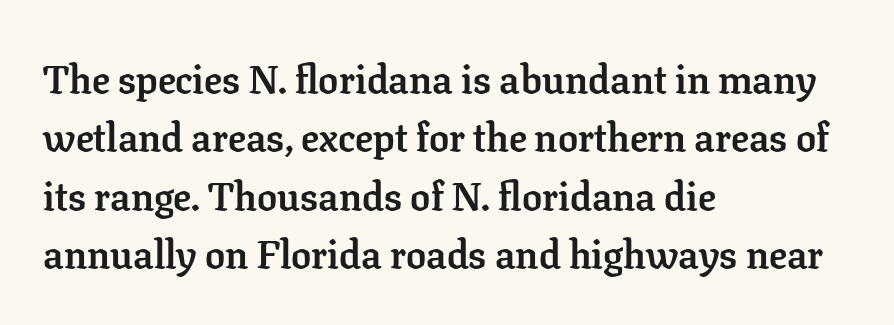
Q: Is the text bold? A: Yes.
Q: Is the text italic (slanted)? A: No, it is upright.
Q: Is the typeface a serif or a sans-serif typeface? A: Serif.
Q: Is the text underlined? A: No.
Q: How is the paragraph aligned? A: Left-aligned.
Q: Is the spacing between letters normal or unusually wide? A: Normal.
Q: Is the spacing between lines tight, normal or loose? A: Normal.
Q: Width (condensed, normal, or wide)? A: Normal.
Q: Stroke contrast? A: Low.
Q: x-height? A: Medium.
Q: Monospaced? A: No.
